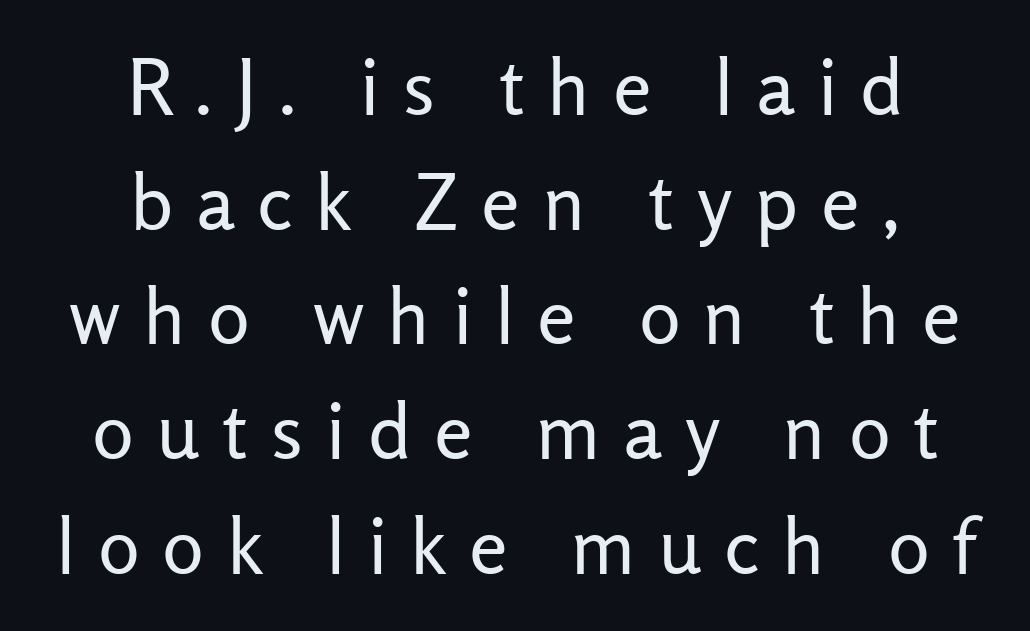
Q: Is the text bold? A: No.
Q: Is the text italic (slanted)? A: No, it is upright.
Q: Is the typeface a serif or a sans-serif typeface? A: Sans-serif.
Q: Is the text underlined? A: No.
Q: How is the paragraph aligned? A: Centered.
Q: Is the spacing between letters normal or unusually wide? A: Unusually wide.
Q: Is the spacing between lines tight, normal or loose? A: Normal.
Q: Width (condensed, normal, or wide)? A: Normal.
Q: Stroke contrast? A: Low.
Q: x-height? A: Medium.
Q: Monospaced? A: No.
